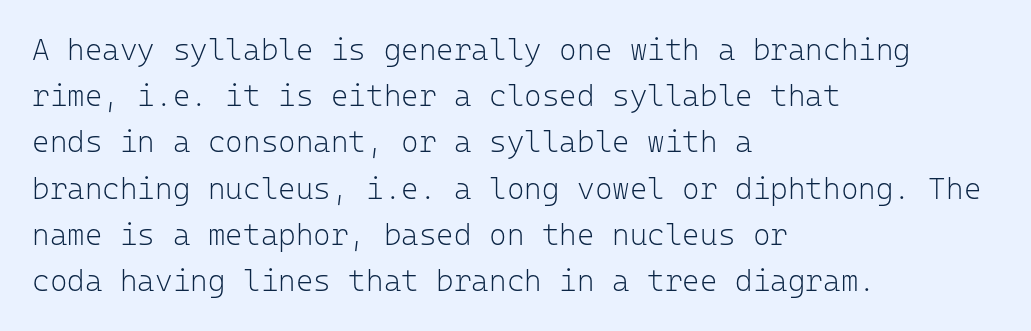
The image shows 30 px light sans-serif type, upright, monospaced; set left-aligned, normal line spacing (1.54x), normal letter spacing, not underlined; low stroke contrast and a medium x-height.
